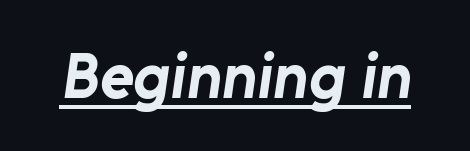
The image shows 65 px bold sans-serif type; set normal letter spacing, underlined; low stroke contrast and a medium x-height.
